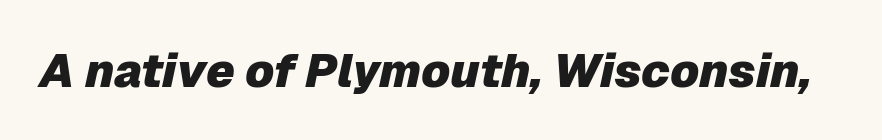
Q: Is the text bold? A: Yes.
Q: Is the text italic (slanted)? A: Yes, it leans right by about 12 degrees.
Q: Is the text underlined? A: No.
Q: Is the spacing between letters normal or unusually wide? A: Normal.
Q: Width (condensed, normal, or wide)? A: Normal.
Q: Stroke contrast? A: Low.
Q: x-height? A: Medium.
Q: Monospaced? A: No.
